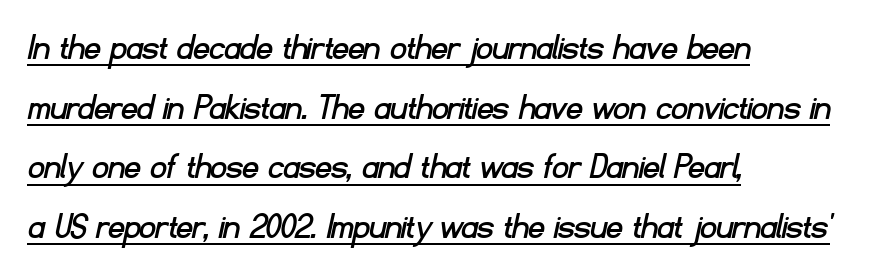
This sample carries an underscore along the baseline area. The face used here is a sans, in the tradition of grotesques and geometrics. Is there much room between lines? A standard amount, neither cramped nor airy. No extra tracking has been applied to these lines.
